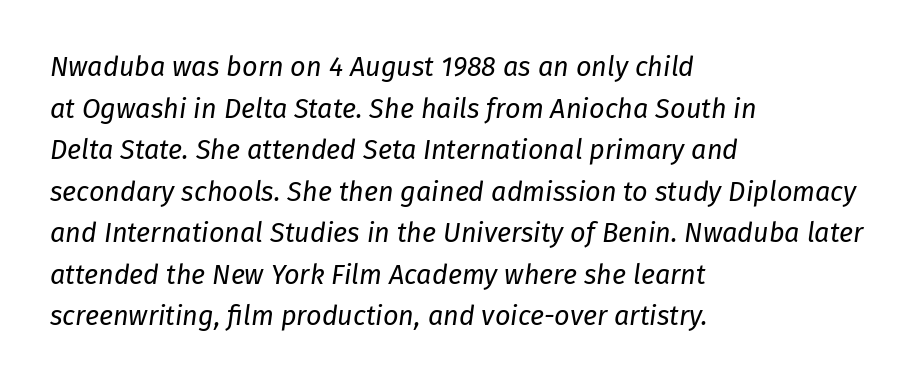
Q: Is the text bold? A: No.
Q: Is the text italic (slanted)? A: Yes, it leans right by about 8 degrees.
Q: Is the text underlined? A: No.
Q: How is the paragraph aligned? A: Left-aligned.
Q: Is the spacing between letters normal or unusually wide? A: Normal.
Q: Is the spacing between lines tight, normal or loose? A: Normal.
